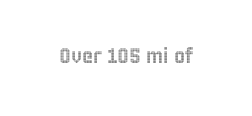
Every character sits straight up, as roman type does. The string is rendered with underlining switched off. Students, note that the glyphs here touch the page at normal intervals.
